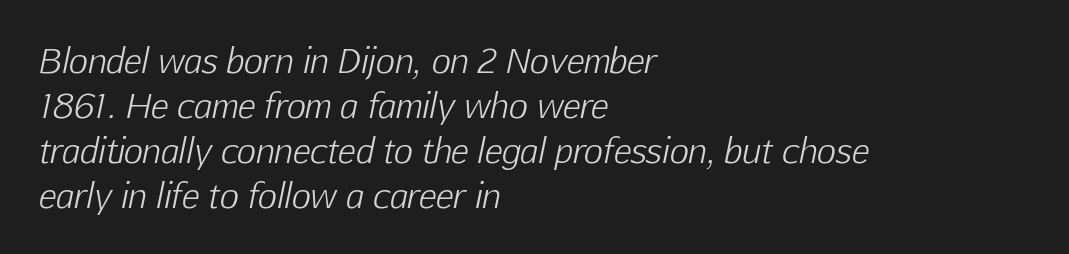
Q: Is the text bold? A: No.
Q: Is the text italic (slanted)? A: Yes, it leans right by about 12 degrees.
Q: Is the text underlined? A: No.
Q: How is the paragraph aligned? A: Left-aligned.
Q: Is the spacing between letters normal or unusually wide? A: Normal.
Q: Is the spacing between lines tight, normal or loose? A: Normal.
Q: Width (condensed, normal, or wide)? A: Normal.
Q: Stroke contrast? A: Low.
Q: x-height? A: Medium.
Q: Monospaced? A: No.
